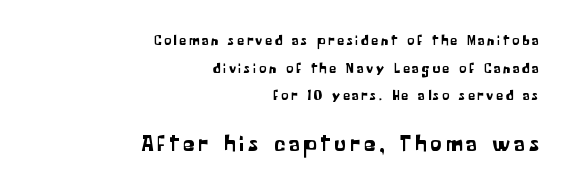
The image shows 22 px text type, upright; set right-aligned, loose line spacing (1.97x), unusually wide letter spacing (+0.2 em), not underlined; the second (bottom) block is 1.57x larger.
